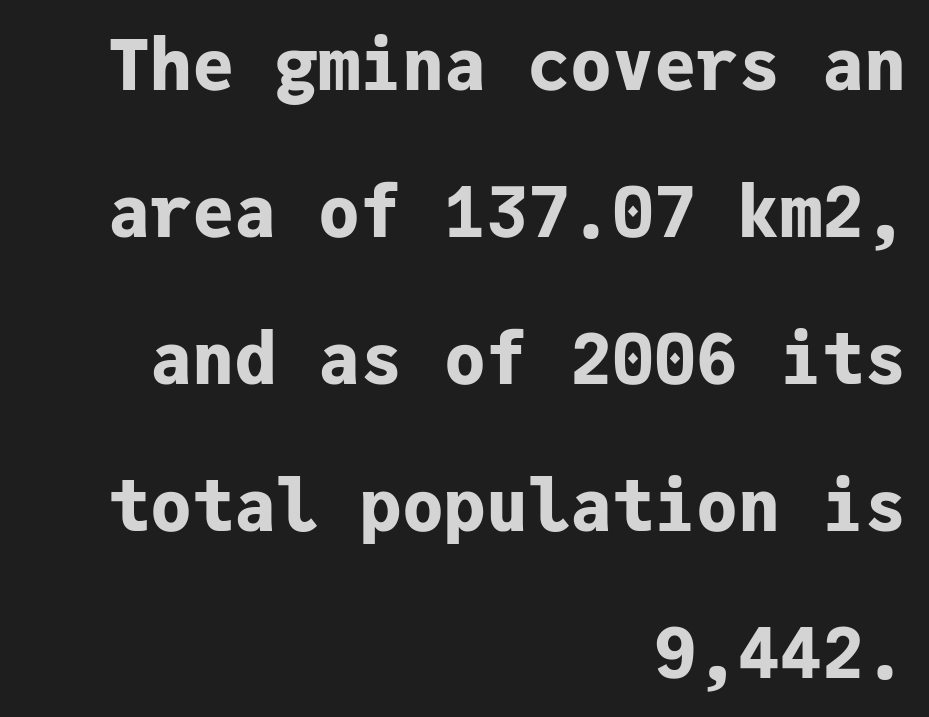
The image shows 70 px bold sans-serif type, upright, monospaced; set right-aligned, loose line spacing (2.1x), normal letter spacing, not underlined; low stroke contrast and a medium x-height.
